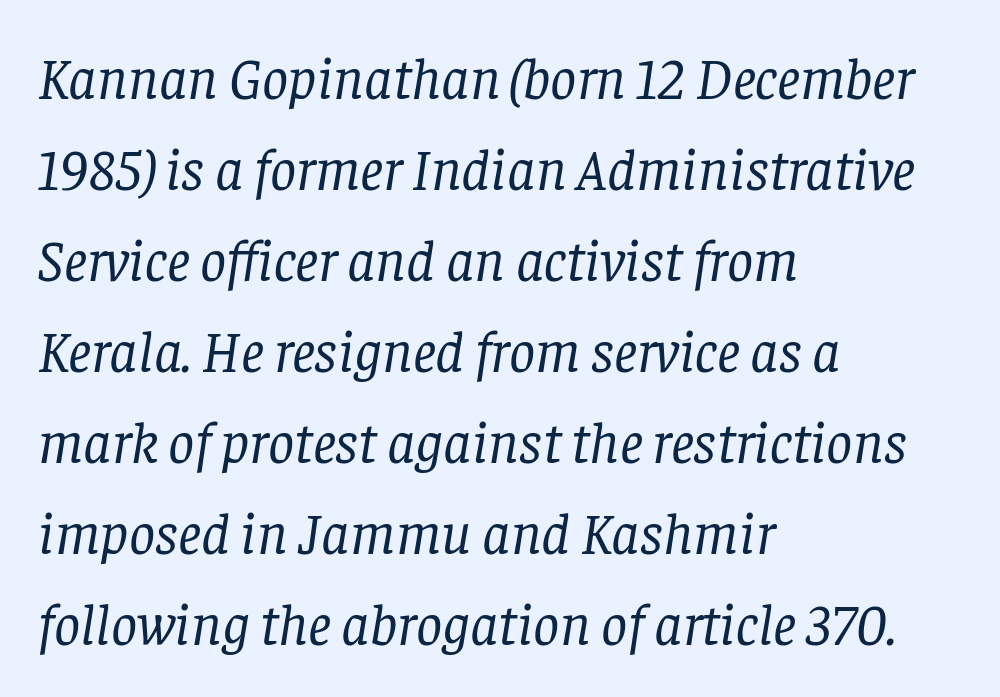
Q: Is the text bold? A: No.
Q: Is the text italic (slanted)? A: Yes, it leans right by about 8 degrees.
Q: Is the typeface a serif or a sans-serif typeface? A: Serif.
Q: Is the text underlined? A: No.
Q: How is the paragraph aligned? A: Left-aligned.
Q: Is the spacing between letters normal or unusually wide? A: Normal.
Q: Is the spacing between lines tight, normal or loose? A: Normal.
Q: Width (condensed, normal, or wide)? A: Normal.
Q: Stroke contrast? A: Low.
Q: x-height? A: Large.
Q: Monospaced? A: No.
